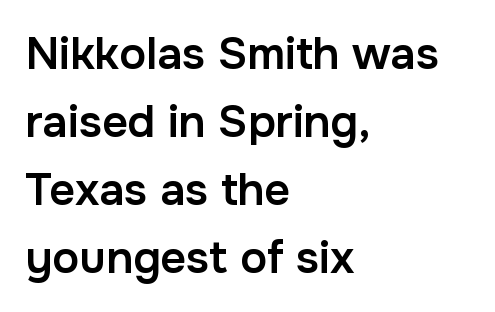
{"serif": "no", "italic": "no", "bold": "semi", "weight": "semibold", "width": "normal", "stroke_contrast": "low", "x_height": "medium", "monospaced": "no", "underline": "no", "align": "left", "line_spacing": "normal", "line_spacing_ratio": 1.51, "letter_spacing": "normal", "letter_spacing_em": 0.0, "glyph_px": 45}
